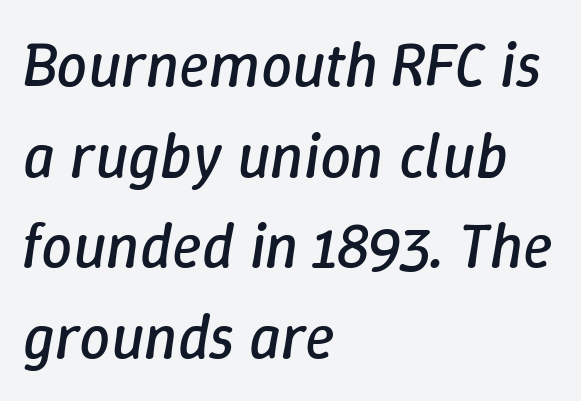
{"italic": "yes", "lean": "right", "slant_degrees": 9, "bold": "no", "weight": "regular", "width": "normal", "stroke_contrast": "low", "x_height": "medium", "monospaced": "no", "underline": "no", "align": "left", "line_spacing": "normal", "line_spacing_ratio": 1.46, "letter_spacing": "normal", "letter_spacing_em": 0.0, "glyph_px": 62}
